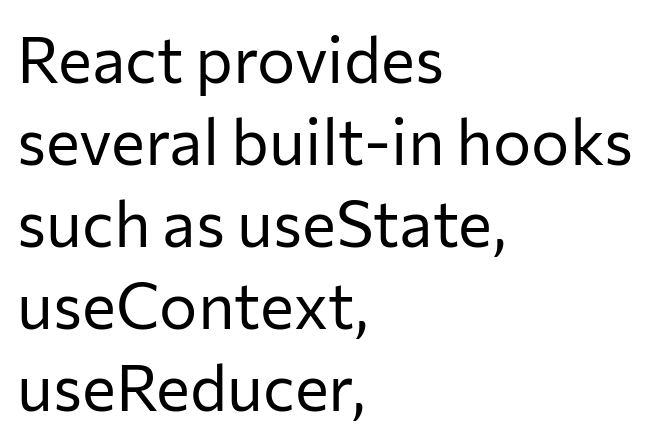
Q: Is the text bold? A: No.
Q: Is the text italic (slanted)? A: No, it is upright.
Q: Is the typeface a serif or a sans-serif typeface? A: Sans-serif.
Q: Is the text underlined? A: No.
Q: How is the paragraph aligned? A: Left-aligned.
Q: Is the spacing between letters normal or unusually wide? A: Normal.
Q: Is the spacing between lines tight, normal or loose? A: Normal.
Q: Width (condensed, normal, or wide)? A: Normal.
Q: Stroke contrast? A: Low.
Q: x-height? A: Medium.
Q: Monospaced? A: No.
